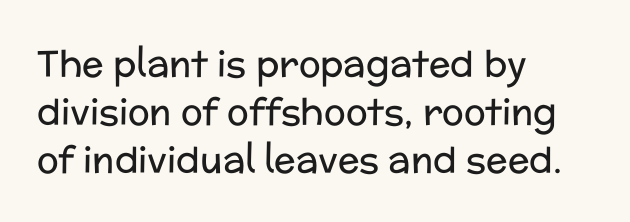
Lines of text with bare space underneath. Here the designer chose a conventional face with non-uniform glyph widths. This sample is left-justified, so line endings fall wherever the words run out. Unlike a traditional serif, this face leaves its strokes unadorned. The cut favours lightness, reaching ordinary text weight at its darkest. Rendered with straight, roman letterforms.
